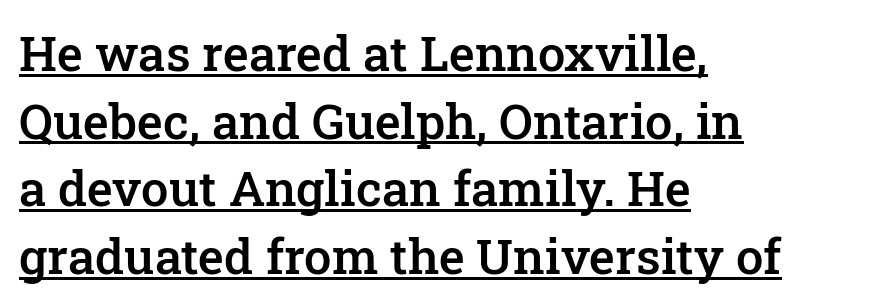
These lines are rendered in a variable-pitch font. The leading is moderate, giving the passage an even texture. A classic flush-left, rag-right setting is used for this passage. Unlike italic type, these characters show no tilt at all.
